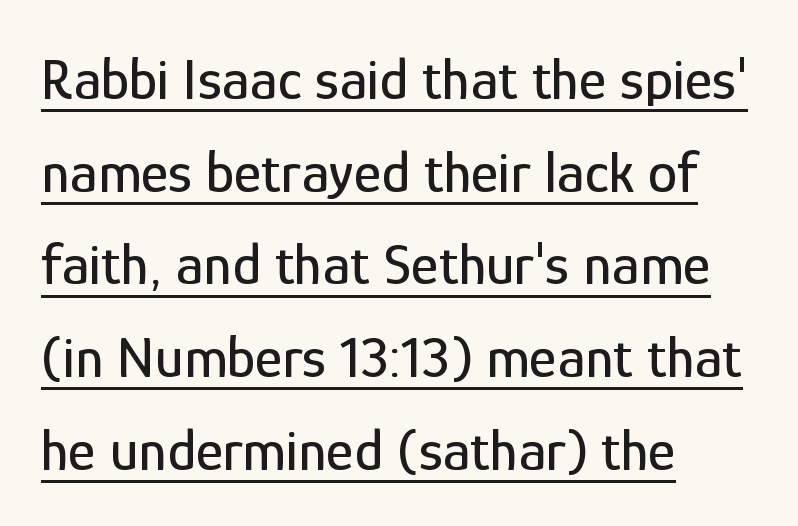
Q: Is the text italic (slanted)? A: No, it is upright.
Q: Is the typeface a serif or a sans-serif typeface? A: Sans-serif.
Q: Is the text underlined? A: Yes.
Q: How is the paragraph aligned? A: Left-aligned.
Q: Is the spacing between letters normal or unusually wide? A: Normal.
Q: Is the spacing between lines tight, normal or loose? A: Normal.
Q: Width (condensed, normal, or wide)? A: Condensed.
Q: Stroke contrast? A: Low.
Q: x-height? A: Medium.
Q: Monospaced? A: No.
